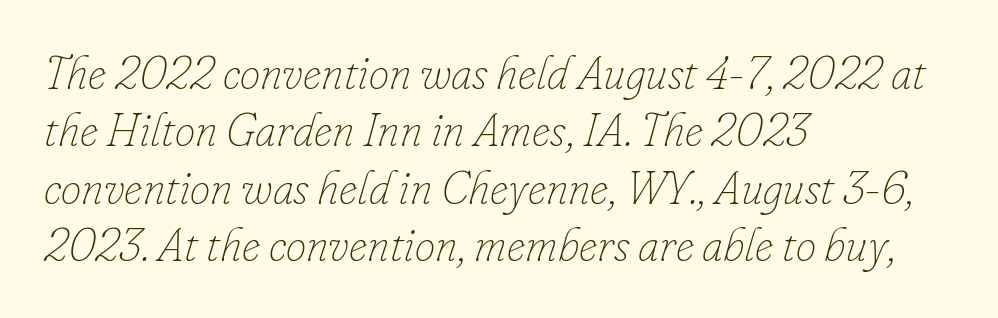
This rendering uses left alignment, leaving the right contour irregular. Does extra space separate the letters? No, they use regular spacing. Is this a heavy cut? Hardly; it is regular or lighter. Characters are canted at an angle relative to the baseline's perpendicular.
